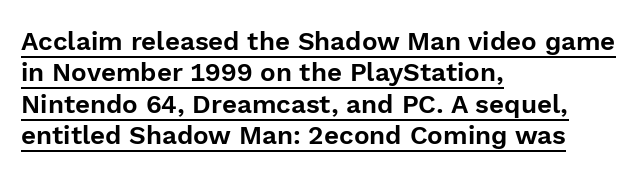
Q: Is the text italic (slanted)? A: No, it is upright.
Q: Is the text underlined? A: Yes.
Q: How is the paragraph aligned? A: Left-aligned.
Q: Is the spacing between letters normal or unusually wide? A: Normal.
